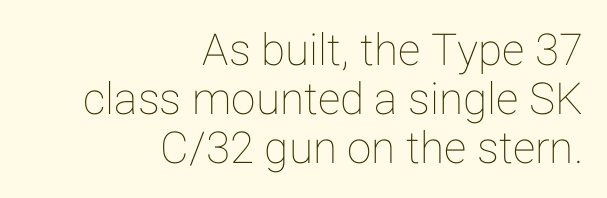
Is there much room between lines? No — they nearly touch. Every stem runs plumb, perpendicular to the baseline. Typeset ragged left — the right edge is the straight one. The words here are not underlined.
